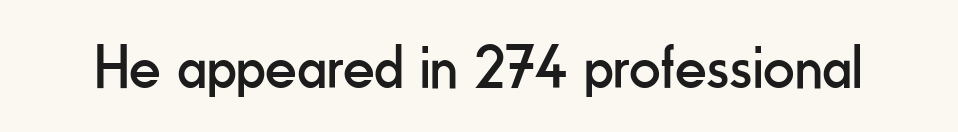
Q: Is the text bold? A: No.
Q: Is the text italic (slanted)? A: No, it is upright.
Q: Is the typeface a serif or a sans-serif typeface? A: Sans-serif.
Q: Is the text underlined? A: No.
Q: Is the spacing between letters normal or unusually wide? A: Normal.
Q: Width (condensed, normal, or wide)? A: Condensed.
Q: Stroke contrast? A: Low.
Q: x-height? A: Small.
Q: Monospaced? A: No.
